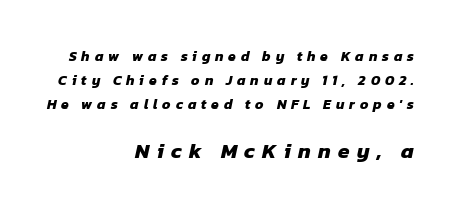
{"bold": "yes", "underline": "no", "align": "right", "line_spacing_ratio": 1.71, "letter_spacing": "wide", "letter_spacing_em": 0.35, "larger_block": "second", "size_ratio": 1.5, "glyph_px": 21}
